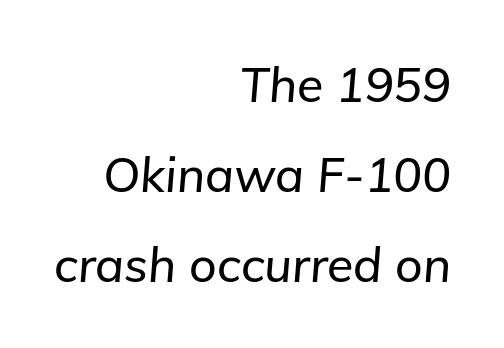
Q: Is the text italic (slanted)? A: Yes, it leans right by about 5 degrees.
Q: Is the text underlined? A: No.
Q: How is the paragraph aligned? A: Right-aligned.
Q: Is the spacing between letters normal or unusually wide? A: Normal.
Q: Width (condensed, normal, or wide)? A: Normal.
Q: Stroke contrast? A: Low.
Q: x-height? A: Medium.
Q: Monospaced? A: No.
